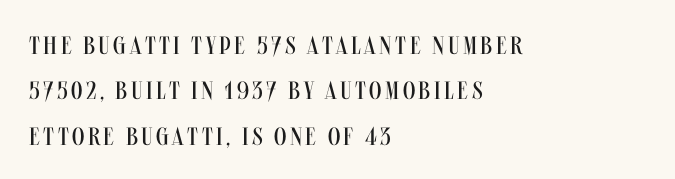
{"italic": "no", "bold": "no", "underline": "no", "align": "left", "line_spacing_ratio": 1.82, "glyph_px": 25}
